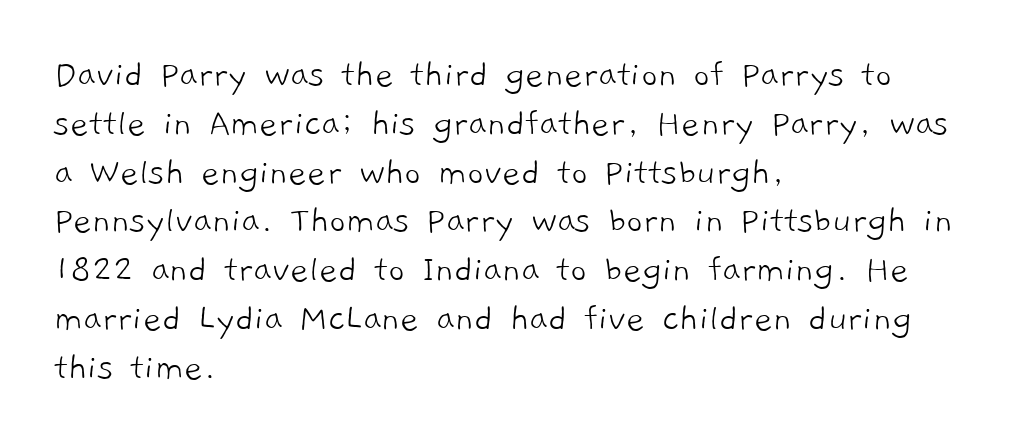
Q: Is the text bold? A: No.
Q: Is the typeface a serif or a sans-serif typeface? A: Sans-serif.
Q: Is the text underlined? A: No.
Q: How is the paragraph aligned? A: Left-aligned.
Q: Is the spacing between letters normal or unusually wide? A: Normal.
Q: Width (condensed, normal, or wide)? A: Normal.
Q: Stroke contrast? A: Low.
Q: x-height? A: Medium.
Q: Monospaced? A: No.
